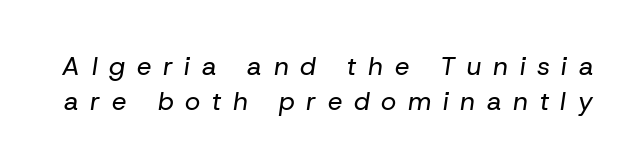
{"italic": "yes", "lean": "right", "slant_degrees": 8, "bold": "no", "underline": "no", "line_spacing": "normal", "line_spacing_ratio": 1.33, "letter_spacing": "wide", "letter_spacing_em": 0.45, "glyph_px": 26}
